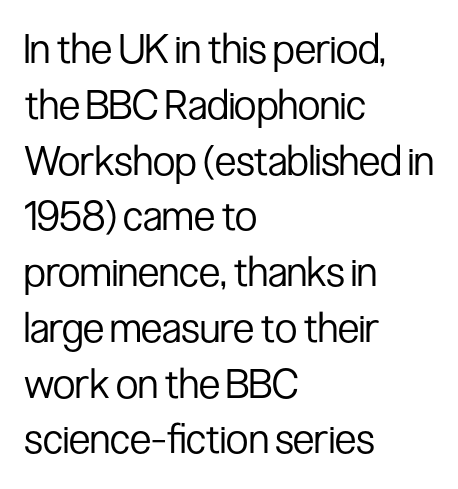
Q: Is the text bold? A: No.
Q: Is the text italic (slanted)? A: No, it is upright.
Q: Is the typeface a serif or a sans-serif typeface? A: Sans-serif.
Q: Is the text underlined? A: No.
Q: How is the paragraph aligned? A: Left-aligned.
Q: Is the spacing between letters normal or unusually wide? A: Normal.
Q: Is the spacing between lines tight, normal or loose? A: Normal.
Q: Width (condensed, normal, or wide)? A: Condensed.
Q: Stroke contrast? A: Low.
Q: x-height? A: Medium.
Q: Monospaced? A: No.
